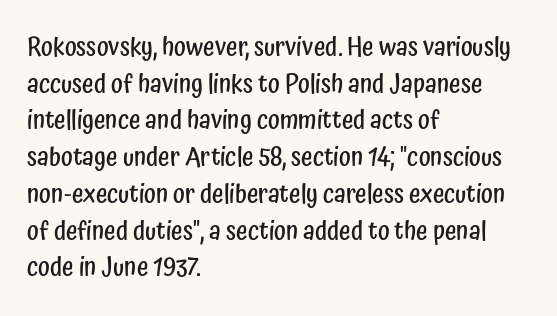
The gaps between neighbouring characters are ordinary and unremarkable. Clear beneath every line of the passage. The lettering holds an erect, upright posture throughout. Line starts are locked; line ends wander.
